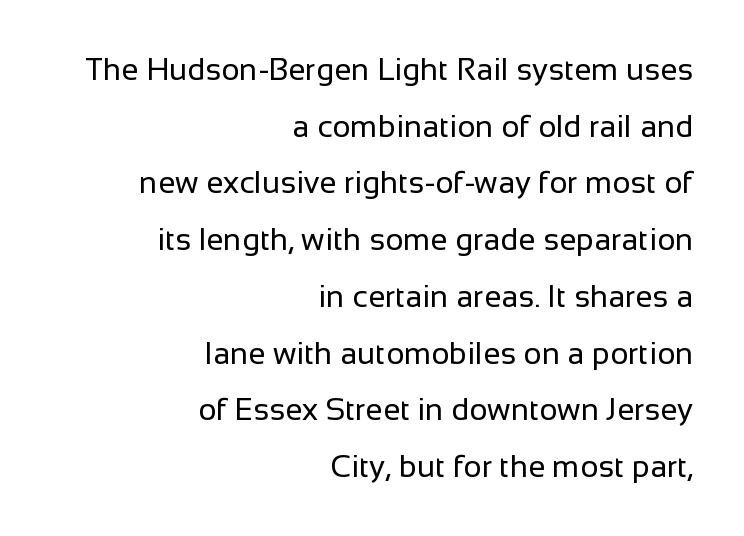
Q: Is the text bold? A: No.
Q: Is the text italic (slanted)? A: No, it is upright.
Q: Is the typeface a serif or a sans-serif typeface? A: Sans-serif.
Q: Is the text underlined? A: No.
Q: How is the paragraph aligned? A: Right-aligned.
Q: Is the spacing between letters normal or unusually wide? A: Normal.
Q: Width (condensed, normal, or wide)? A: Normal.
Q: Stroke contrast? A: Low.
Q: x-height? A: Medium.
Q: Monospaced? A: No.
